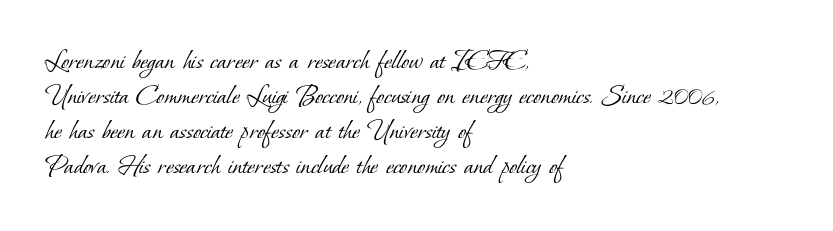
Q: Is the text bold? A: No.
Q: Is the typeface a serif or a sans-serif typeface? A: Serif.
Q: Is the text underlined? A: No.
Q: How is the paragraph aligned? A: Left-aligned.
Q: Is the spacing between letters normal or unusually wide? A: Normal.
Q: Width (condensed, normal, or wide)? A: Normal.
Q: Stroke contrast? A: Low.
Q: x-height? A: Small.
Q: Monospaced? A: No.
